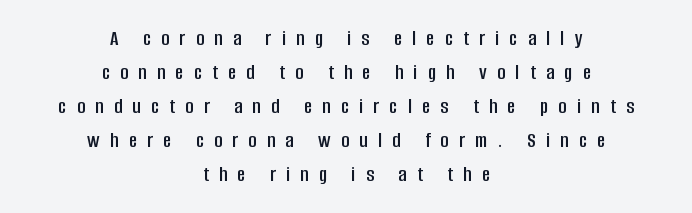
Q: Is the text italic (slanted)? A: No, it is upright.
Q: Is the text underlined? A: No.
Q: How is the paragraph aligned? A: Centered.
Q: Is the spacing between letters normal or unusually wide? A: Unusually wide.
Q: Is the spacing between lines tight, normal or loose? A: Normal.
